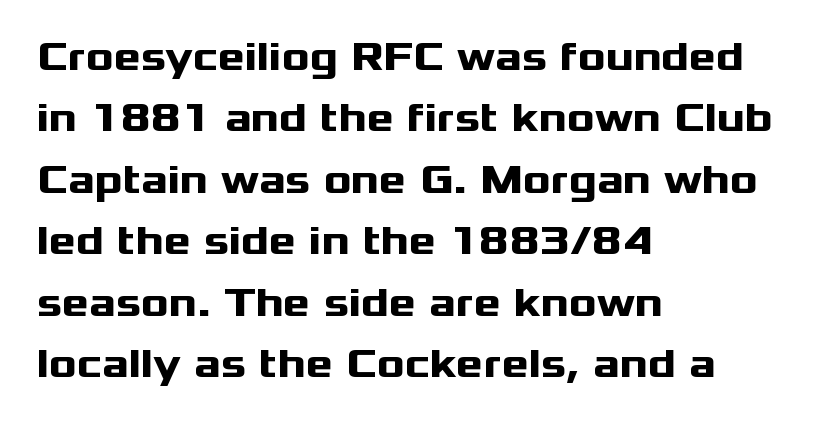
The image shows 41 px heavy, wide sans-serif type, upright; set left-aligned, normal line spacing (1.5x), normal letter spacing, not underlined; medium stroke contrast and a medium x-height.
